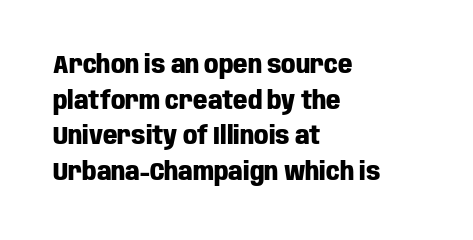
{"italic": "no", "bold": "yes", "underline": "no", "align": "left", "line_spacing": "normal", "line_spacing_ratio": 1.43, "letter_spacing": "normal", "letter_spacing_em": 0.0, "glyph_px": 25}
